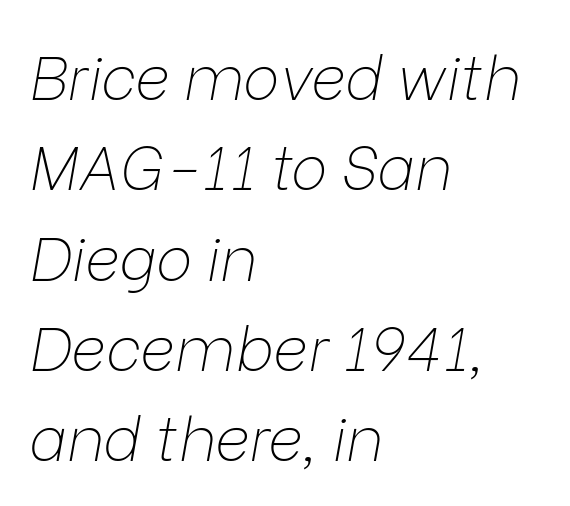
{"italic": "yes", "lean": "right", "slant_degrees": 9, "bold": "no", "weight": "thin", "width": "normal", "stroke_contrast": "low", "x_height": "medium", "monospaced": "no", "underline": "no", "align": "left", "line_spacing": "normal", "line_spacing_ratio": 1.48, "letter_spacing": "normal", "letter_spacing_em": 0.0, "glyph_px": 61}
